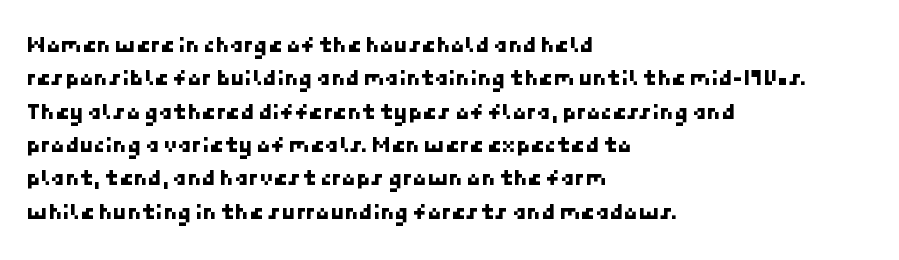
Q: Is the text underlined? A: No.
Q: How is the paragraph aligned? A: Left-aligned.
Q: Is the spacing between letters normal or unusually wide? A: Normal.
Q: Is the spacing between lines tight, normal or loose? A: Normal.
